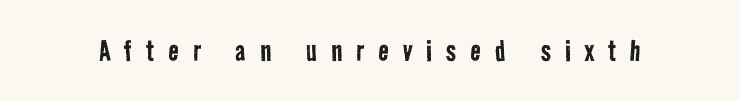
The horizontal fit of the characters is loose and conspicuously gappy. No feet cap the strokes, marking this as sans-serif type. Weight: in the light-to-regular range. Character widths vary here, with narrow letters taking less room than wide ones.
